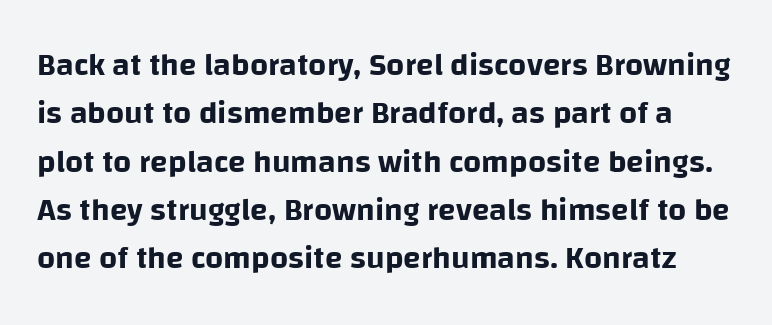
The foot of each line stays bare and open. The text was rendered using a sans face with plain stroke endings. The line-height multiplier appears to be the usual default. Think of a printed novel: that variable character pitch is what you see here. In terms of posture, this sample is upright.
